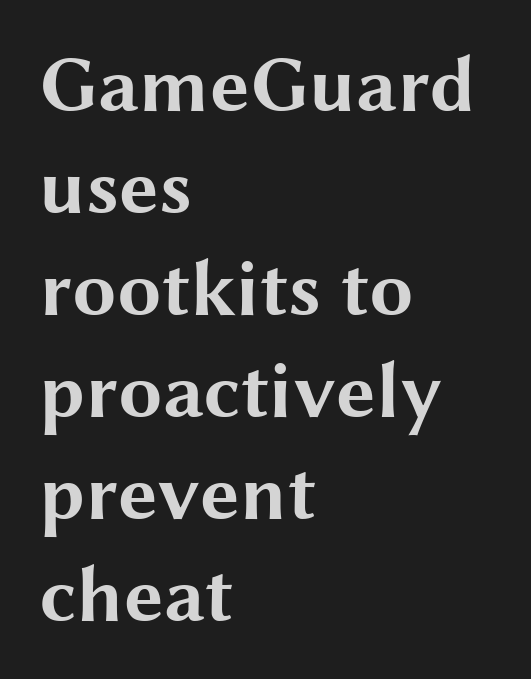
Q: Is the text bold? A: Yes.
Q: Is the text italic (slanted)? A: No, it is upright.
Q: Is the typeface a serif or a sans-serif typeface? A: Sans-serif.
Q: Is the text underlined? A: No.
Q: How is the paragraph aligned? A: Left-aligned.
Q: Is the spacing between letters normal or unusually wide? A: Normal.
Q: Is the spacing between lines tight, normal or loose? A: Normal.
Q: Width (condensed, normal, or wide)? A: Wide.
Q: Stroke contrast? A: Medium.
Q: x-height? A: Medium.
Q: Monospaced? A: No.
